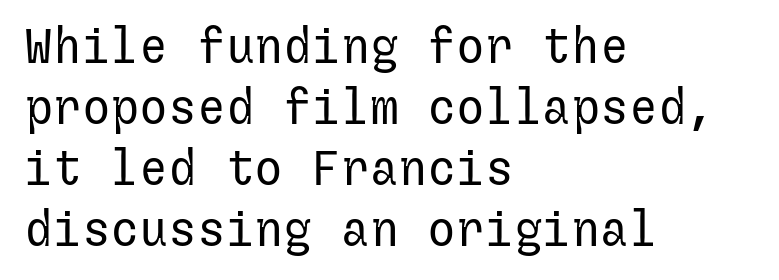
{"serif": "no", "italic": "no", "bold": "no", "weight": "regular", "width": "normal", "stroke_contrast": "low", "x_height": "medium", "underline": "no", "align": "left", "line_spacing": "normal", "line_spacing_ratio": 1.27, "letter_spacing": "normal", "letter_spacing_em": 0.0, "glyph_px": 48}
